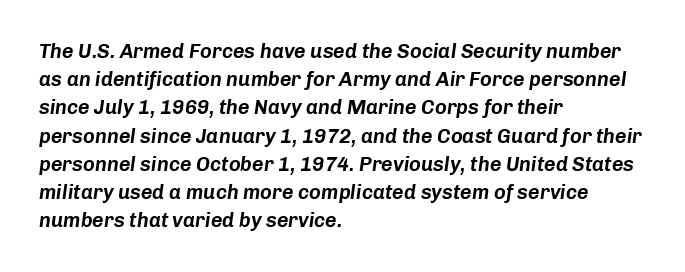
Q: Is the text italic (slanted)? A: Yes, it leans right by about 8 degrees.
Q: Is the text underlined? A: No.
Q: How is the paragraph aligned? A: Left-aligned.
Q: Is the spacing between letters normal or unusually wide? A: Normal.
Q: Is the spacing between lines tight, normal or loose? A: Normal.
